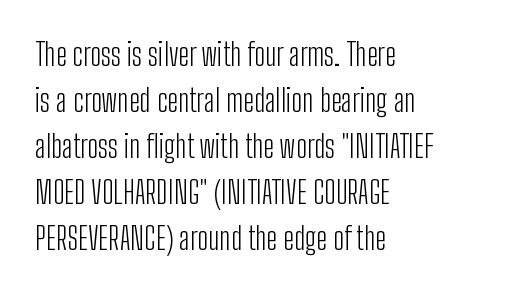
{"serif": "no", "italic": "no", "bold": "no", "weight": "light", "width": "condensed", "stroke_contrast": "low", "x_height": "medium", "monospaced": "no", "underline": "no", "align": "left", "line_spacing": "normal", "line_spacing_ratio": 1.48, "letter_spacing": "normal", "letter_spacing_em": 0.0, "glyph_px": 31}
